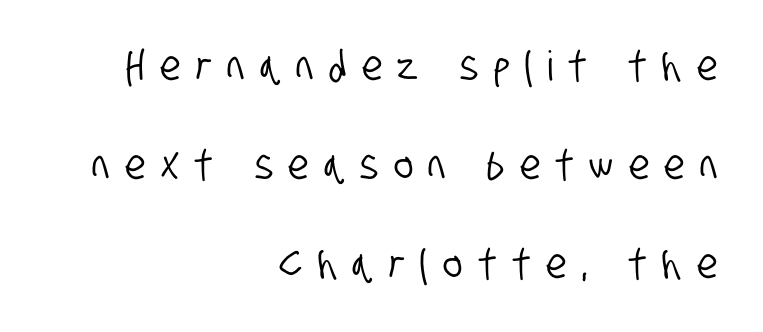
{"serif": "no", "width": "condensed", "stroke_contrast": "low", "x_height": "large", "monospaced": "no", "underline": "no", "align": "right", "line_spacing": "loose", "line_spacing_ratio": 2.41, "letter_spacing": "wide", "letter_spacing_em": 0.38, "glyph_px": 41}
